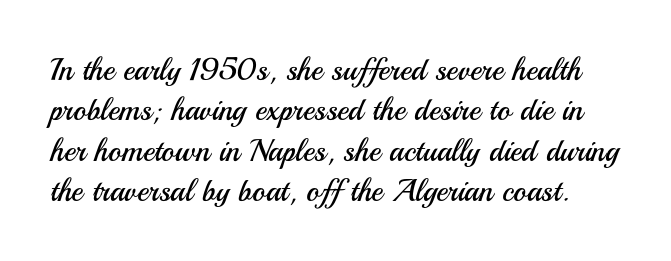
{"serif": "no", "bold": "no", "weight": "regular", "width": "normal", "stroke_contrast": "medium", "x_height": "small", "monospaced": "no", "underline": "no", "line_spacing": "normal", "line_spacing_ratio": 1.3, "letter_spacing": "normal", "letter_spacing_em": 0.0, "glyph_px": 31}
